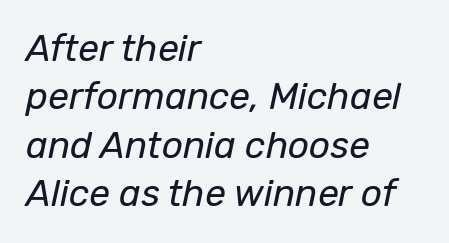
Q: Is the text bold? A: No.
Q: Is the text italic (slanted)? A: Yes, it leans right by about 12 degrees.
Q: Is the text underlined? A: No.
Q: How is the paragraph aligned? A: Left-aligned.
Q: Is the spacing between letters normal or unusually wide? A: Normal.
Q: Is the spacing between lines tight, normal or loose? A: Normal.
Q: Width (condensed, normal, or wide)? A: Normal.
Q: Stroke contrast? A: Low.
Q: x-height? A: Medium.
Q: Monospaced? A: No.
